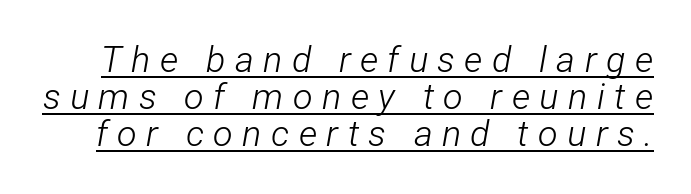
Students, observe the line beneath the letters — that is underlining. The font is comparable to plain body text, perhaps lighter. The axis of the letterforms is tilted away from vertical. These lines are rendered in a variable-pitch font.
